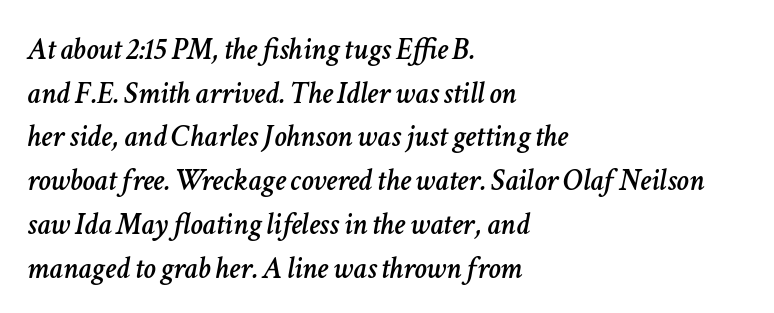
The image shows 31 px text type, italic (leaning right); set left-aligned, normal line spacing (1.41x), normal letter spacing, not underlined; low stroke contrast and a medium x-height.
